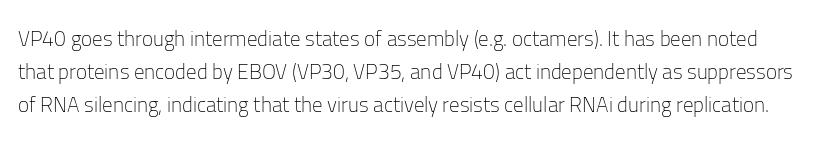
{"italic": "no", "bold": "no", "underline": "no", "line_spacing": "normal", "line_spacing_ratio": 1.57, "letter_spacing": "normal", "letter_spacing_em": 0.0, "glyph_px": 21}
